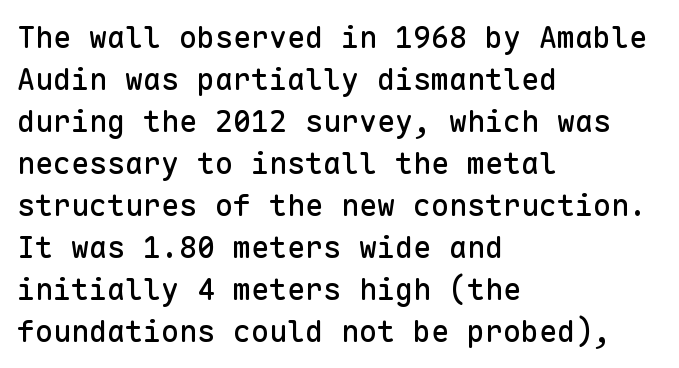
The image shows 30 px sans-serif type, upright, monospaced; set left-aligned, normal line spacing (1.4x), normal letter spacing, not underlined; low stroke contrast and a medium x-height.
